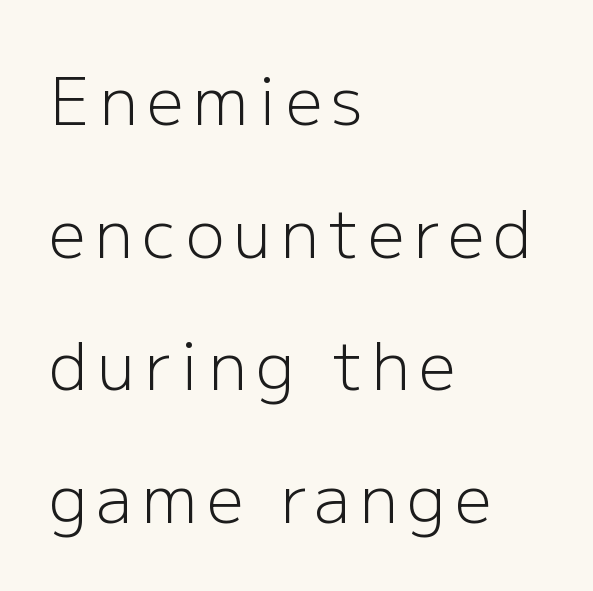
{"serif": "no", "italic": "no", "bold": "no", "weight": "light", "width": "normal", "stroke_contrast": "low", "x_height": "medium", "monospaced": "no", "underline": "no", "align": "left", "line_spacing": "loose", "line_spacing_ratio": 2.04, "glyph_px": 65}
